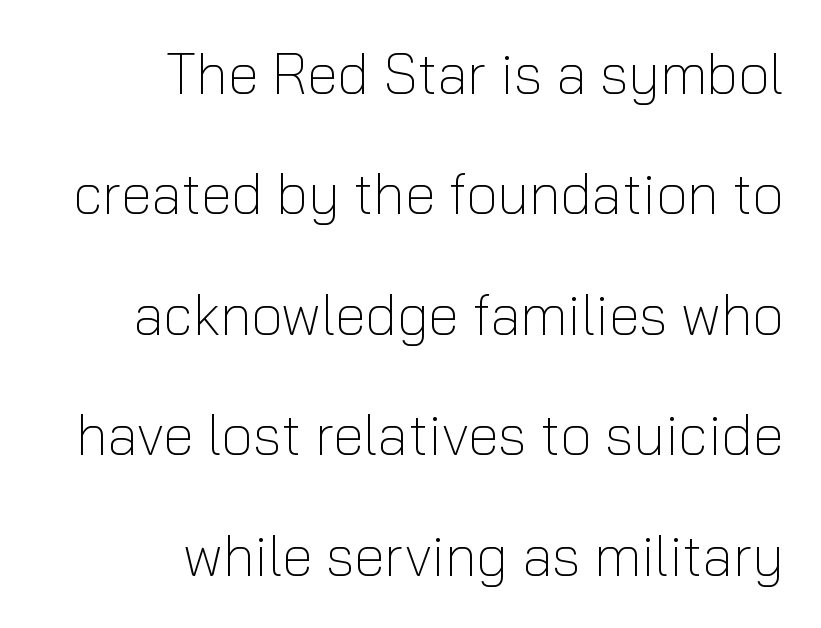
The image shows 56 px light sans-serif type, upright; set right-aligned, loose line spacing (2.15x), normal letter spacing, not underlined; low stroke contrast and a medium x-height.
